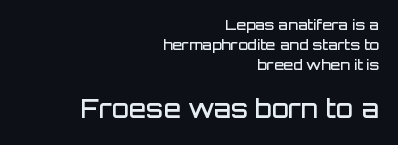
Q: Is the text bold? A: Semi-bold.
Q: Is the text italic (slanted)? A: No, it is upright.
Q: Is the text underlined? A: No.
Q: How is the paragraph aligned? A: Right-aligned.
Q: Is the spacing between letters normal or unusually wide? A: Normal.
Q: Is the spacing between lines tight, normal or loose? A: Normal.
Q: Which block of text is set in a larger size, the first (top) or the second (bottom)? A: The second (bottom) one.
